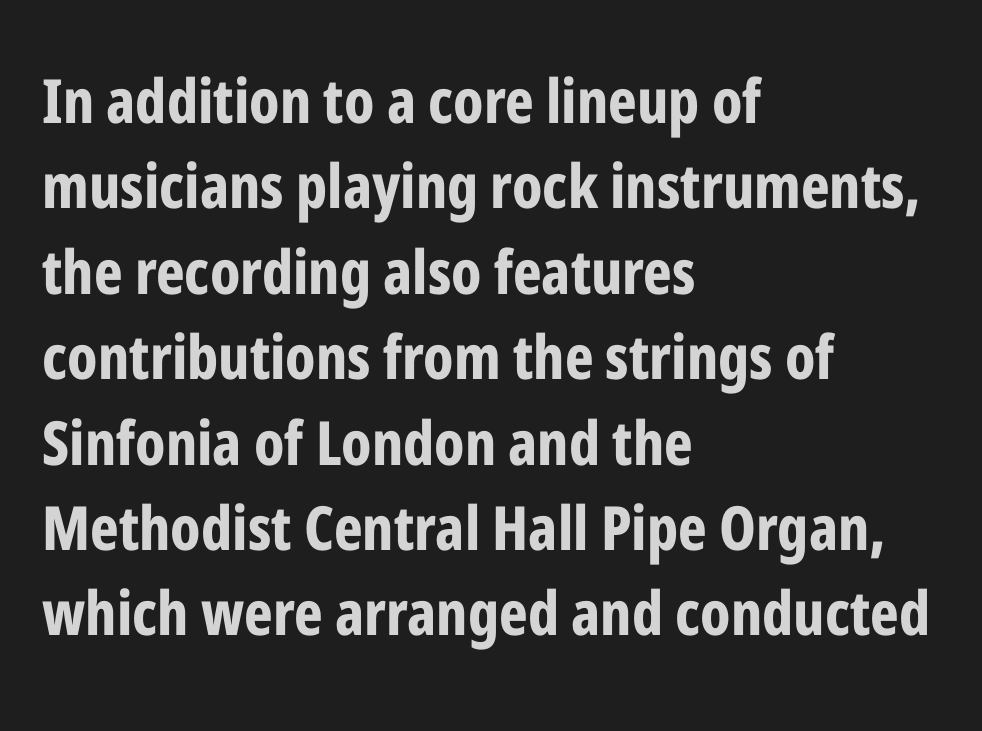
Nobody drew a line under any word here. No extra tracking has been applied to these lines. Every row of glyphs begins at an identical x-position on the left. Compared with an ordinary text face, these strokes are far heavier — a full bold.
